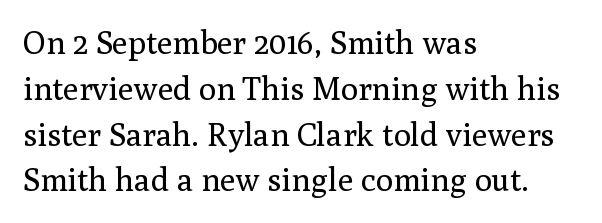
The image shows 32 px regular-weight serif type, upright; set left-aligned, normal line spacing (1.43x), normal letter spacing, not underlined; medium stroke contrast and a medium x-height.
